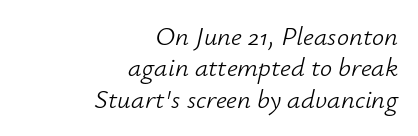
Q: Is the text bold? A: No.
Q: Is the text italic (slanted)? A: Yes, it leans right by about 12 degrees.
Q: Is the text underlined? A: No.
Q: How is the paragraph aligned? A: Right-aligned.
Q: Is the spacing between letters normal or unusually wide? A: Normal.
